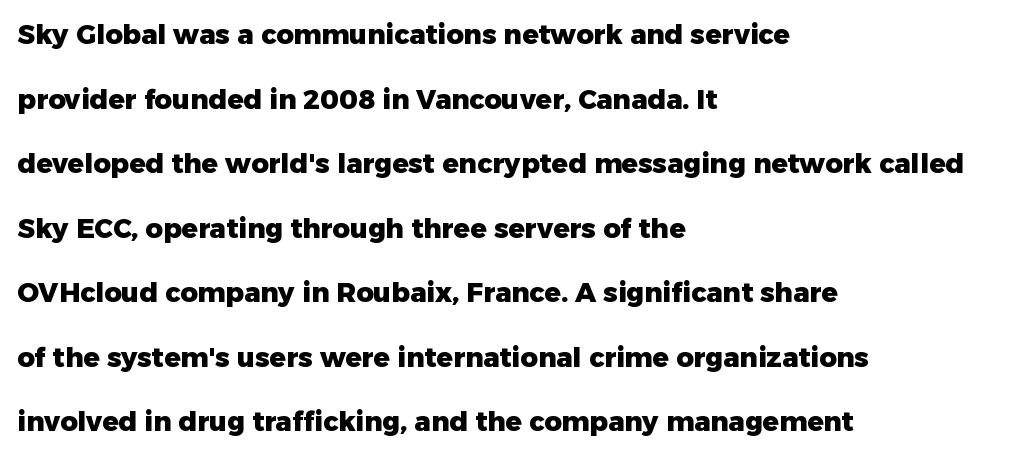
Q: Is the text bold? A: Yes.
Q: Is the text italic (slanted)? A: No, it is upright.
Q: Is the text underlined? A: No.
Q: How is the paragraph aligned? A: Left-aligned.
Q: Is the spacing between letters normal or unusually wide? A: Normal.
Q: Is the spacing between lines tight, normal or loose? A: Loose.
